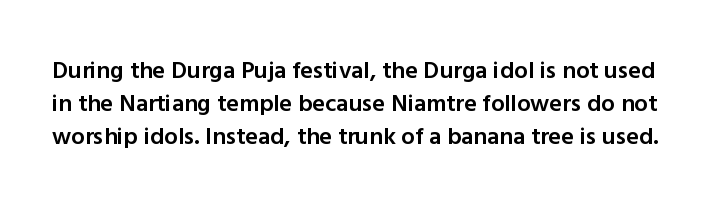
Q: Is the text bold? A: Semi-bold.
Q: Is the text italic (slanted)? A: No, it is upright.
Q: Is the text underlined? A: No.
Q: Is the spacing between letters normal or unusually wide? A: Normal.
Q: Is the spacing between lines tight, normal or loose? A: Normal.
